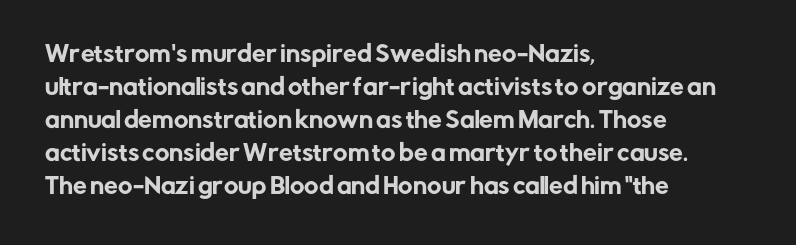
The image shows 22 px text type, upright; set left-aligned, normal line spacing (1.5x), normal letter spacing, not underlined.
